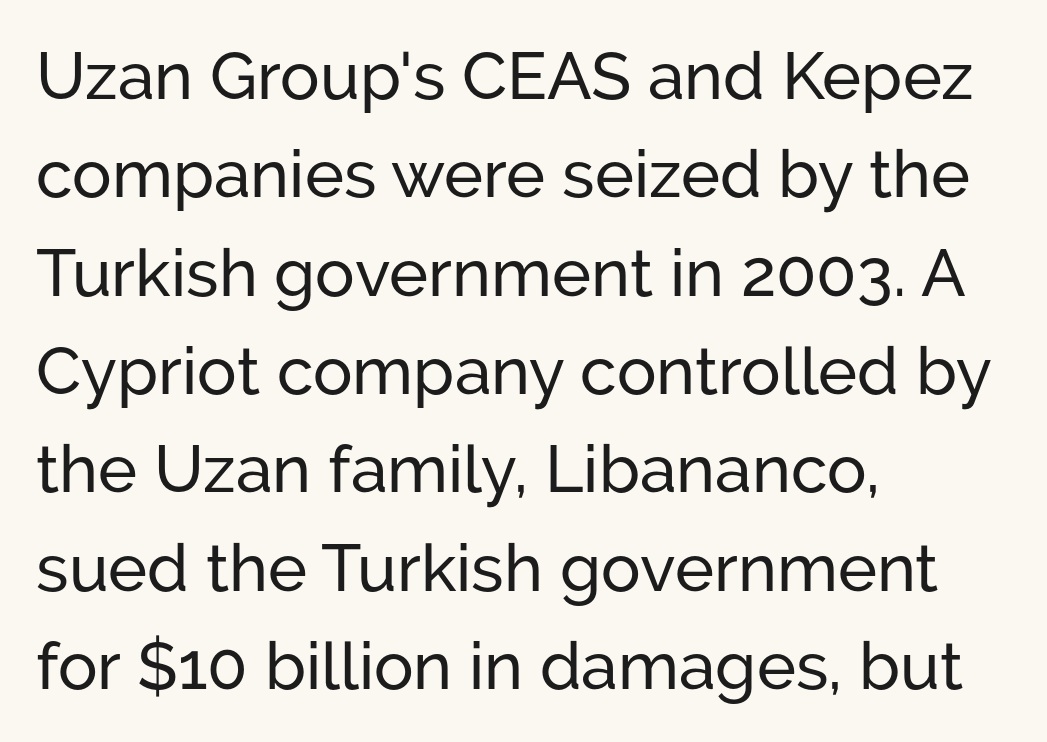
{"serif": "no", "italic": "no", "width": "normal", "stroke_contrast": "low", "x_height": "medium", "monospaced": "no", "underline": "no", "align": "left", "line_spacing": "normal", "line_spacing_ratio": 1.49, "letter_spacing": "normal", "letter_spacing_em": 0.0, "glyph_px": 66}
